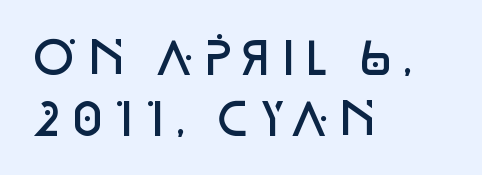
{"serif": "no", "italic": "no", "bold": "semi", "weight": "semibold", "width": "normal", "stroke_contrast": "low", "x_height": "large", "monospaced": "no", "underline": "no", "align": "left", "line_spacing": "normal", "line_spacing_ratio": 1.41, "letter_spacing": "normal", "letter_spacing_em": 0.0, "glyph_px": 43}
